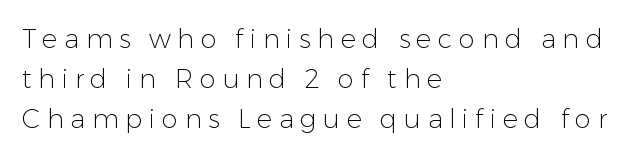
{"italic": "no", "bold": "no", "underline": "no", "align": "left", "line_spacing": "normal", "line_spacing_ratio": 1.54, "letter_spacing": "wide", "letter_spacing_em": 0.25, "glyph_px": 26}
